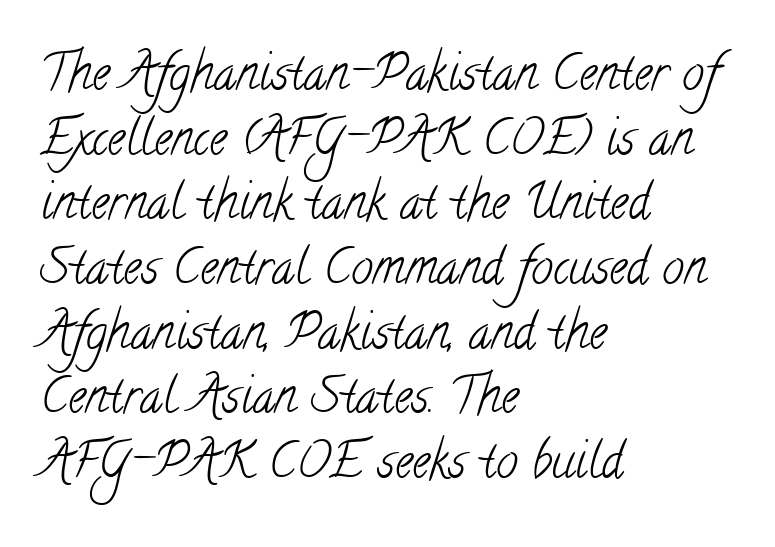
The image shows 49 px light, condensed serif type; set left-aligned, normal line spacing (1.32x), normal letter spacing, not underlined; low stroke contrast and a small x-height.
